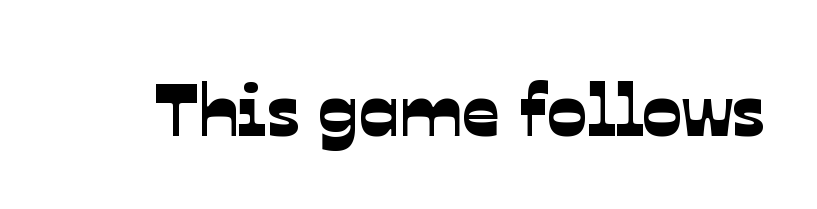
Look at the tracking — it's just the regular setting, nothing added. Anything drawn beneath the words? Only blank space. Here the designer chose a conventional face with non-uniform glyph widths. The rendering shows plain stroke endings on the letterforms — a sans-serif design.
